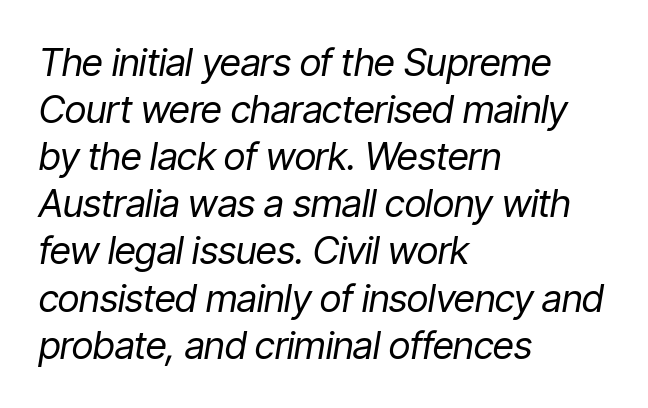
The image shows 38 px regular-weight, condensed type, italic (leaning right); set left-aligned, line spacing 1.24x, normal letter spacing, not underlined; low stroke contrast and a medium x-height.
